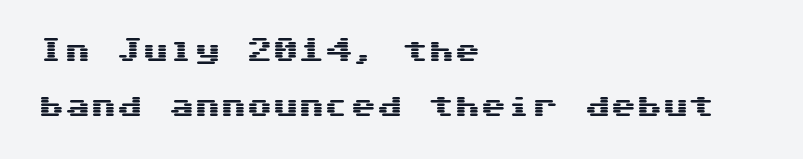
Q: Is the text italic (slanted)? A: No, it is upright.
Q: Is the text underlined? A: No.
Q: How is the paragraph aligned? A: Left-aligned.
Q: Is the spacing between letters normal or unusually wide? A: Normal.
Q: Is the spacing between lines tight, normal or loose? A: Loose.
